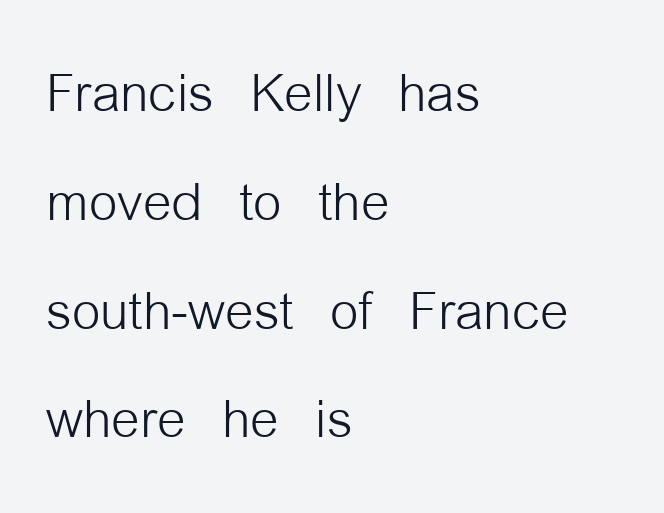
{"serif": "no", "italic": "no", "bold": "no", "weight": "light", "width": "condensed", "stroke_contrast": "low", "x_height": "medium", "monospaced": "no", "underline": "no", "align": "left", "line_spacing": "normal", "line_spacing_ratio": 1.49, "letter_spacing": "normal", "letter_spacing_em": 0.0, "glyph_px": 73}
